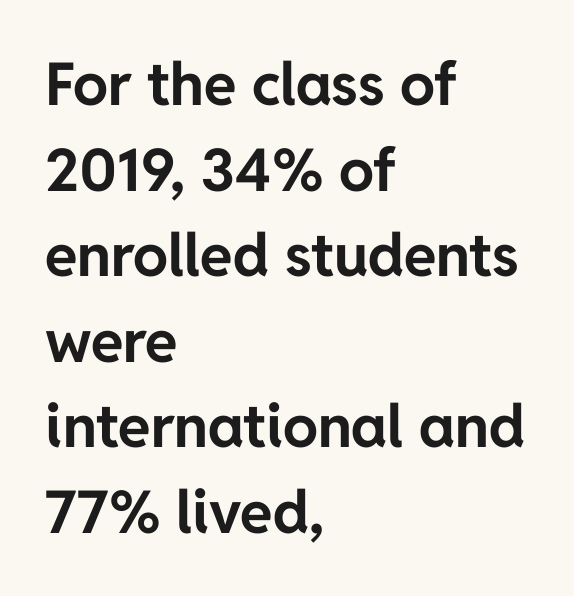
Q: Is the text bold? A: Yes.
Q: Is the text italic (slanted)? A: No, it is upright.
Q: Is the typeface a serif or a sans-serif typeface? A: Sans-serif.
Q: Is the text underlined? A: No.
Q: How is the paragraph aligned? A: Left-aligned.
Q: Is the spacing between letters normal or unusually wide? A: Normal.
Q: Is the spacing between lines tight, normal or loose? A: Normal.
Q: Width (condensed, normal, or wide)? A: Normal.
Q: Stroke contrast? A: Low.
Q: x-height? A: Medium.
Q: Monospaced? A: No.
